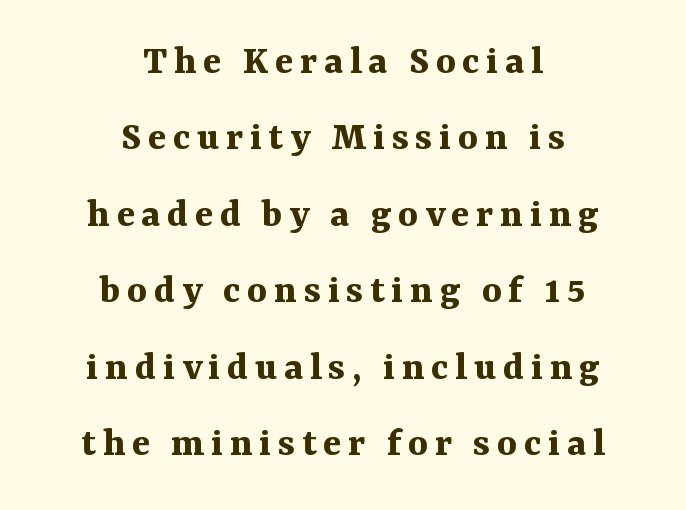
{"serif": "yes", "italic": "no", "bold": "yes", "weight": "bold", "width": "normal", "stroke_contrast": "medium", "x_height": "medium", "monospaced": "no", "underline": "no", "align": "center", "line_spacing_ratio": 1.82, "glyph_px": 42}
